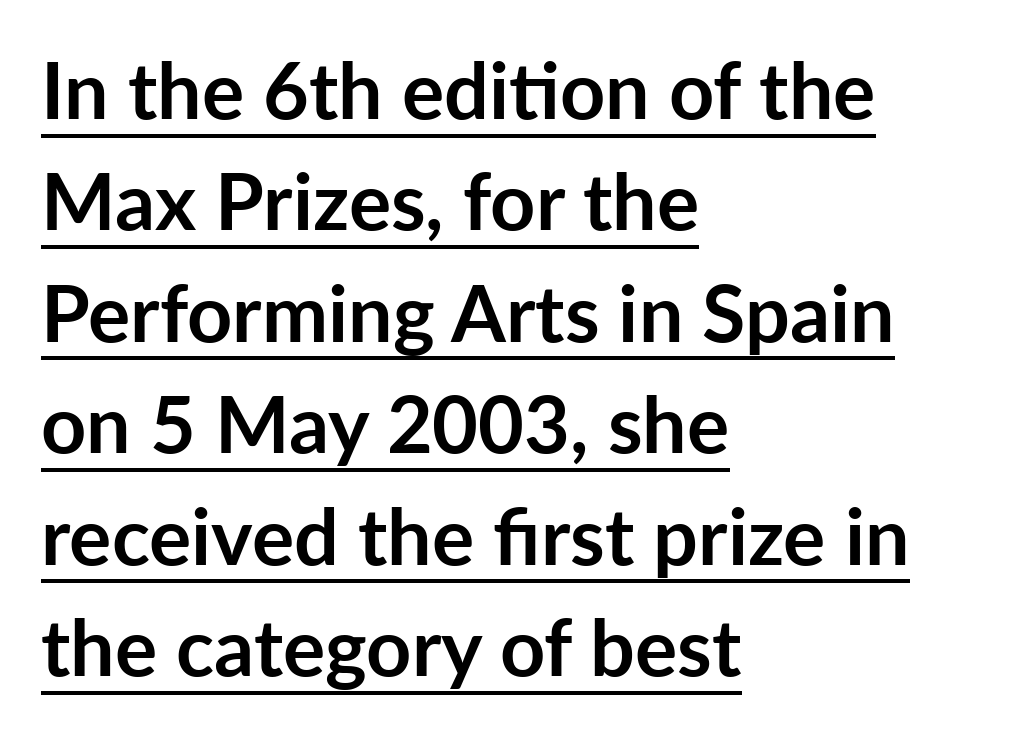
{"serif": "no", "italic": "no", "bold": "yes", "weight": "semibold", "width": "normal", "stroke_contrast": "low", "x_height": "medium", "monospaced": "no", "underline": "yes", "align": "left", "line_spacing": "normal", "line_spacing_ratio": 1.41, "letter_spacing": "normal", "letter_spacing_em": 0.0, "glyph_px": 79}
